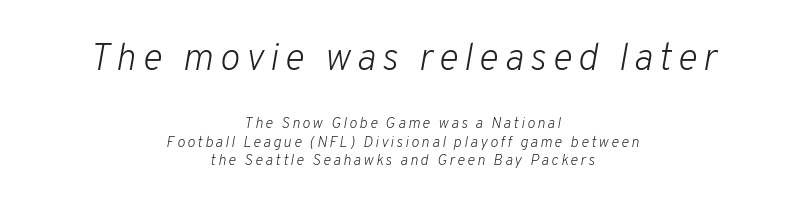
Q: Is the text bold? A: No.
Q: Is the text italic (slanted)? A: Yes, it leans right by about 10 degrees.
Q: Is the text underlined? A: No.
Q: How is the paragraph aligned? A: Centered.
Q: Is the spacing between lines tight, normal or loose? A: Normal.
Q: Which block of text is set in a larger size, the first (top) or the second (bottom)? A: The first (top) one.
Q: Width (condensed, normal, or wide)? A: Normal.
Q: Stroke contrast? A: Low.
Q: x-height? A: Medium.
Q: Monospaced? A: No.
